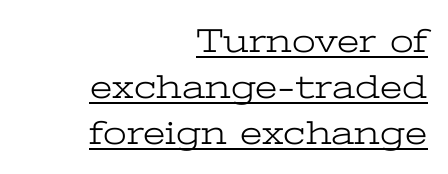
Q: Is the text bold? A: No.
Q: Is the text italic (slanted)? A: No, it is upright.
Q: Is the typeface a serif or a sans-serif typeface? A: Serif.
Q: Is the text underlined? A: Yes.
Q: How is the paragraph aligned? A: Right-aligned.
Q: Is the spacing between letters normal or unusually wide? A: Normal.
Q: Is the spacing between lines tight, normal or loose? A: Normal.
Q: Width (condensed, normal, or wide)? A: Wide.
Q: Stroke contrast? A: Low.
Q: x-height? A: Medium.
Q: Monospaced? A: No.
